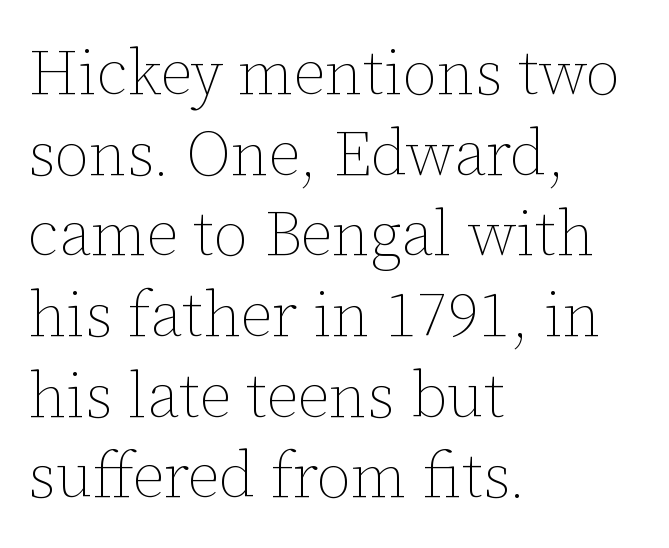
This sample is left-justified, so line endings fall wherever the words run out. No letter is thick-stroked: the sample isn't bold. Horizontal bands of white between lines are of average thickness. Vertical strokes here are truly vertical. Character widths vary here, with narrow letters taking less room than wide ones. Decoration check: the copy has no underline.
